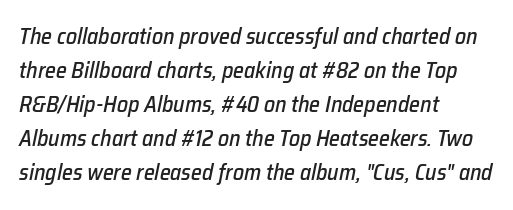
Q: Is the text italic (slanted)? A: Yes, it leans right by about 12 degrees.
Q: Is the text underlined? A: No.
Q: How is the paragraph aligned? A: Left-aligned.
Q: Is the spacing between letters normal or unusually wide? A: Normal.
Q: Is the spacing between lines tight, normal or loose? A: Normal.
